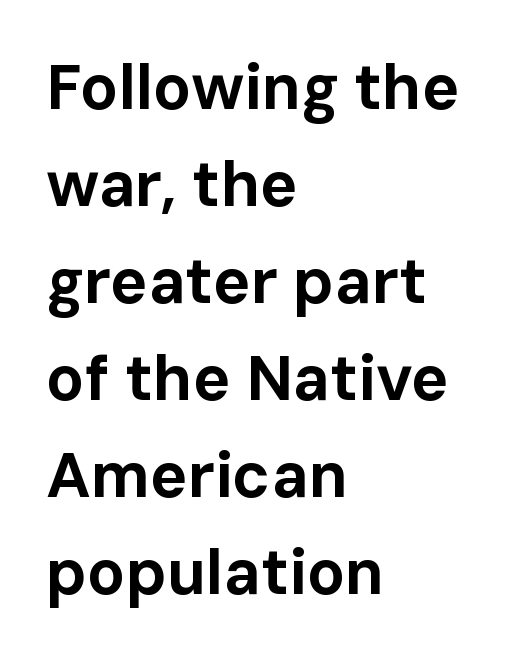
{"serif": "no", "italic": "no", "bold": "yes", "weight": "bold", "width": "normal", "stroke_contrast": "low", "x_height": "medium", "monospaced": "no", "underline": "no", "align": "left", "line_spacing": "normal", "line_spacing_ratio": 1.54, "letter_spacing": "normal", "letter_spacing_em": 0.0, "glyph_px": 63}
